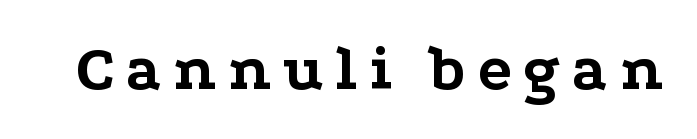
{"serif": "yes", "italic": "no", "bold": "yes", "weight": "bold", "width": "wide", "stroke_contrast": "low", "x_height": "medium", "monospaced": "no", "underline": "no", "glyph_px": 64}
